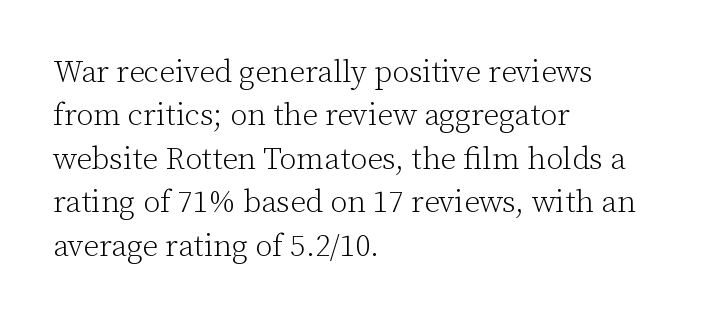
The image shows 31 px light serif type, upright; set left-aligned, normal line spacing (1.4x), normal letter spacing, not underlined; low stroke contrast and a medium x-height.
